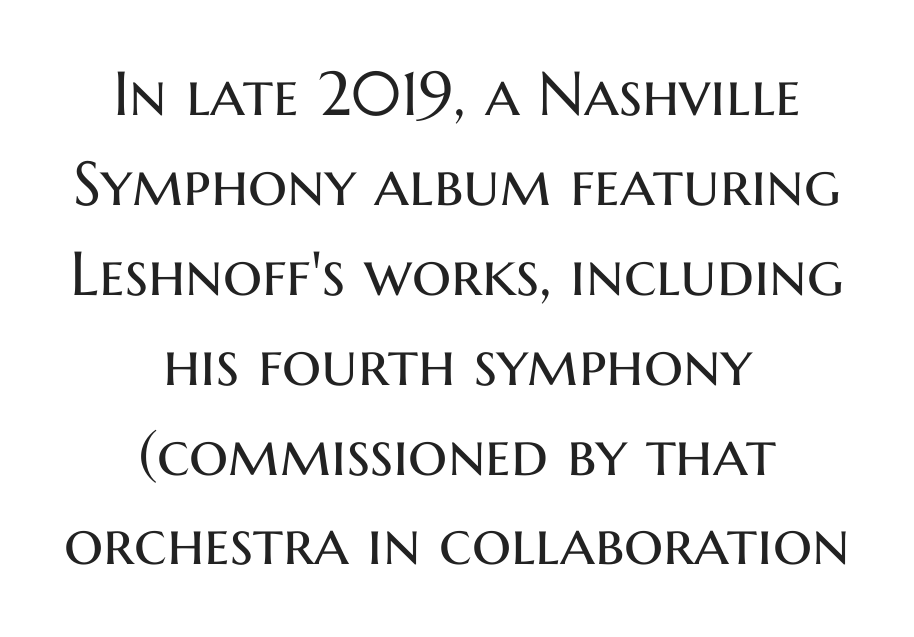
{"serif": "no", "italic": "no", "bold": "no", "weight": "regular", "width": "normal", "stroke_contrast": "medium", "x_height": "medium", "monospaced": "no", "underline": "no", "align": "center", "line_spacing": "normal", "line_spacing_ratio": 1.45, "letter_spacing": "normal", "letter_spacing_em": 0.0, "glyph_px": 62}
